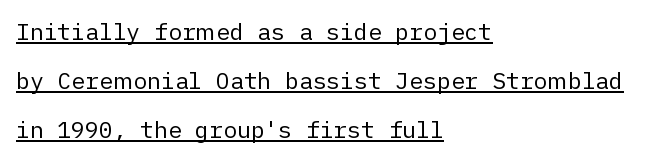
Q: Is the text bold? A: No.
Q: Is the text italic (slanted)? A: No, it is upright.
Q: Is the text underlined? A: Yes.
Q: How is the paragraph aligned? A: Left-aligned.
Q: Is the spacing between letters normal or unusually wide? A: Normal.
Q: Is the spacing between lines tight, normal or loose? A: Loose.
